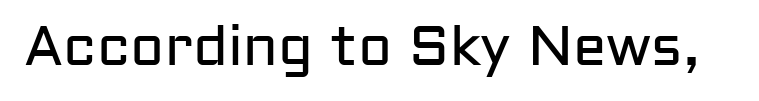
The image shows 56 px regular-weight sans-serif type, upright; set normal letter spacing, not underlined; low stroke contrast and a medium x-height.
